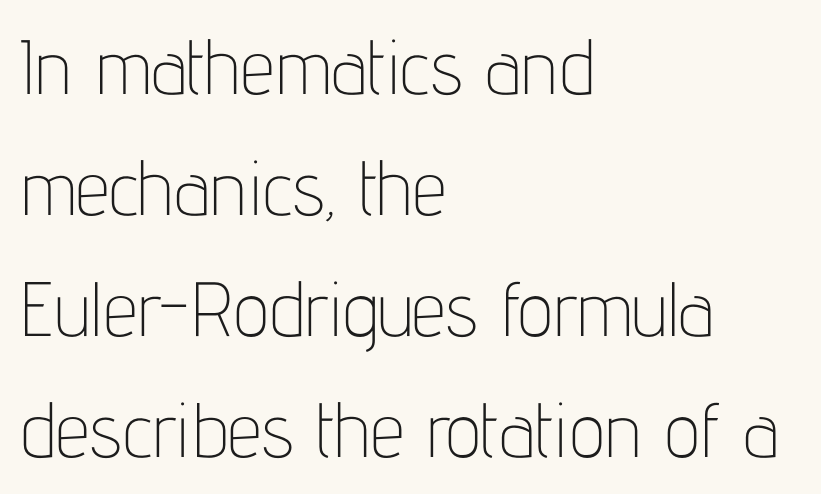
No italicization has been applied; the sample stays upright. Each new line begins a customary step beneath the previous one. Type without underlining. These lines keep a tight, regular rhythm from letter to letter.
